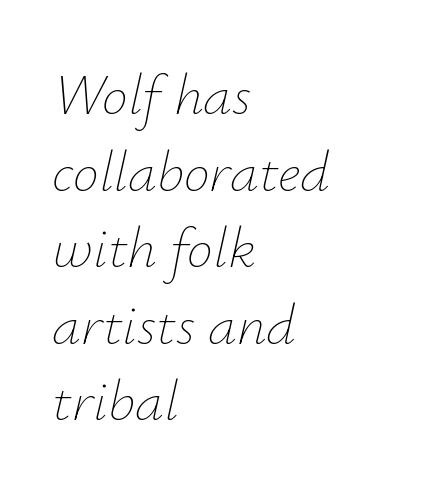
The image shows 58 px thin type, italic (leaning right); set left-aligned, normal line spacing (1.32x), normal letter spacing, not underlined; low stroke contrast and a small x-height.
